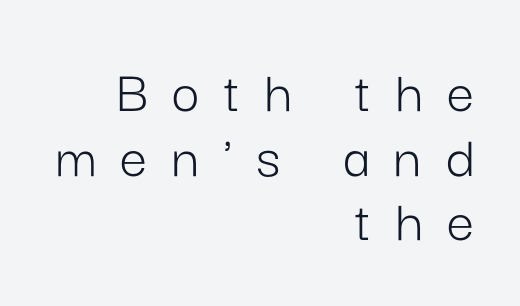
Q: Is the text bold? A: No.
Q: Is the text italic (slanted)? A: No, it is upright.
Q: Is the typeface a serif or a sans-serif typeface? A: Sans-serif.
Q: Is the text underlined? A: No.
Q: How is the paragraph aligned? A: Right-aligned.
Q: Is the spacing between letters normal or unusually wide? A: Unusually wide.
Q: Is the spacing between lines tight, normal or loose? A: Tight.
Q: Width (condensed, normal, or wide)? A: Normal.
Q: Stroke contrast? A: Low.
Q: x-height? A: Medium.
Q: Monospaced? A: No.
